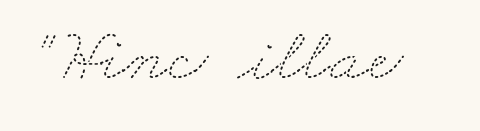
Quick note: underline off. Default kerning and tracking; the words read as compact shapes. No heavy texture on the line: the type isn't bold. Each letter keeps its own natural width here, so spacing adapts to shape.
